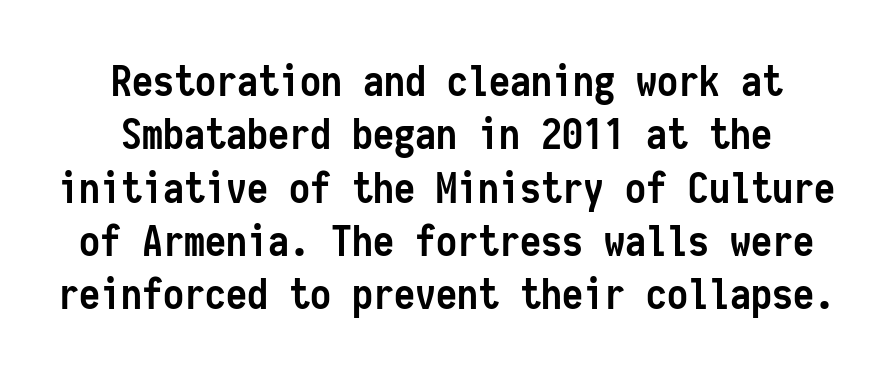
Q: Is the text bold? A: Yes.
Q: Is the text italic (slanted)? A: No, it is upright.
Q: Is the typeface a serif or a sans-serif typeface? A: Sans-serif.
Q: Is the text underlined? A: No.
Q: Is the spacing between letters normal or unusually wide? A: Normal.
Q: Is the spacing between lines tight, normal or loose? A: Normal.
Q: Width (condensed, normal, or wide)? A: Condensed.
Q: Stroke contrast? A: Low.
Q: x-height? A: Medium.
Q: Monospaced? A: Yes.
